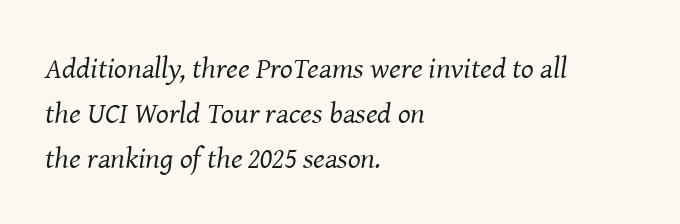
The image shows 30 px regular-weight serif type, italic (leaning right); set left-aligned, normal line spacing (1.5x), normal letter spacing, not underlined; medium stroke contrast and a medium x-height.
